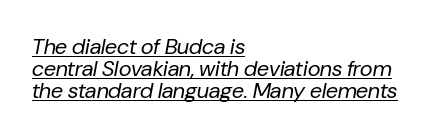
Q: Is the text bold? A: No.
Q: Is the text italic (slanted)? A: Yes, it leans right by about 10 degrees.
Q: Is the text underlined? A: Yes.
Q: How is the paragraph aligned? A: Left-aligned.
Q: Is the spacing between letters normal or unusually wide? A: Normal.
Q: Is the spacing between lines tight, normal or loose? A: Tight.
